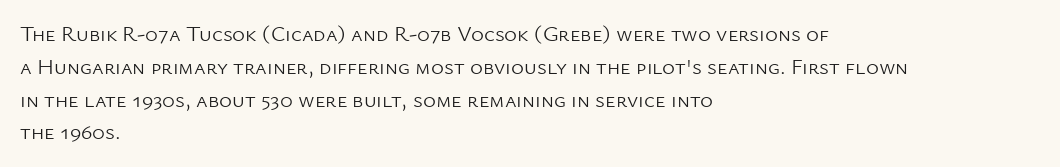
Descender tails drop into unmarked territory. Vertically, the passage feels balanced, rows spaced as you'd expect. The typesetter chose a ragged-right arrangement here. The typography opts for an upright posture over an oblique one. The rendering keeps characters at their native spacing. Stroke mass is kept to a normal reading level or below.
